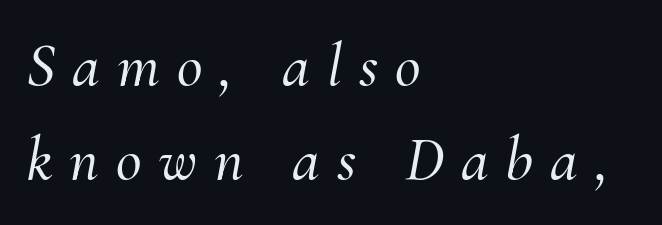
{"serif": "yes", "italic": "yes", "lean": "right", "slant_degrees": 10, "width": "normal", "stroke_contrast": "medium", "x_height": "small", "monospaced": "no", "underline": "no", "align": "left", "line_spacing": "normal", "line_spacing_ratio": 1.5, "letter_spacing": "wide", "letter_spacing_em": 0.27, "glyph_px": 63}
